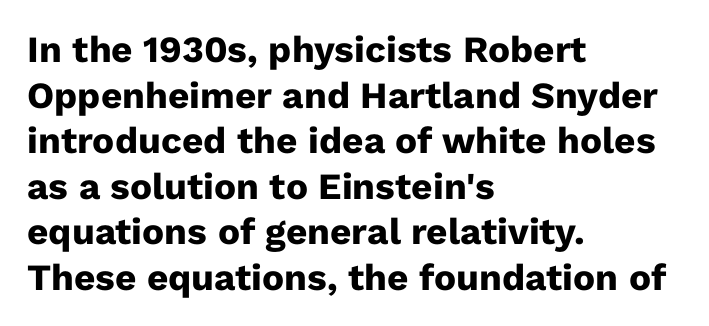
Nothing unusual about the tracking: characters are spaced as the font intends. The paragraph shown leans on its left margin. The face used here is proportionally spaced, like ordinary book or web type. Anything drawn beneath the words? Only blank space. Stroke thickness is high; the sample reads as a true bold. Serifs: no, the terminals of the letterforms are clean.
